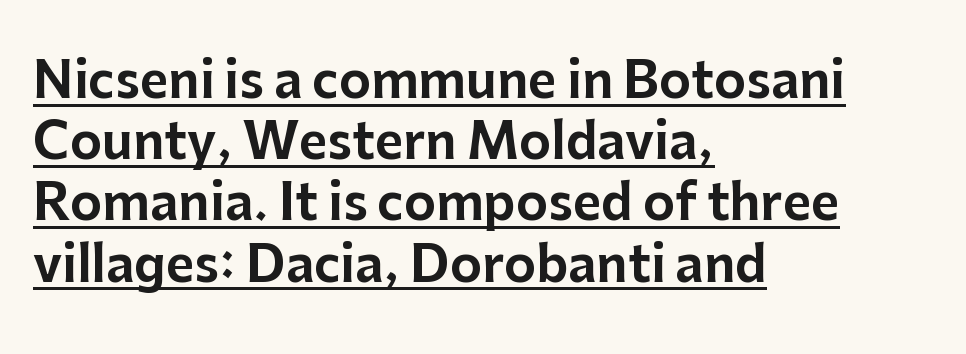
{"serif": "no", "italic": "no", "width": "normal", "stroke_contrast": "low", "x_height": "medium", "monospaced": "no", "underline": "yes", "align": "left", "line_spacing": "normal", "line_spacing_ratio": 1.25, "letter_spacing": "normal", "letter_spacing_em": 0.0, "glyph_px": 49}
